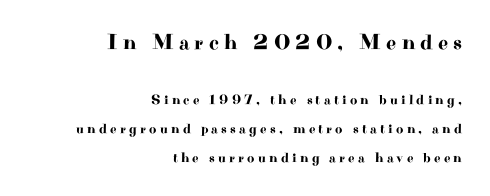
The image shows 22 px text type, upright; set right-aligned, loose line spacing (2.07x), unusually wide letter spacing (+0.23 em), not underlined; the first (top) block is 1.57x larger.
